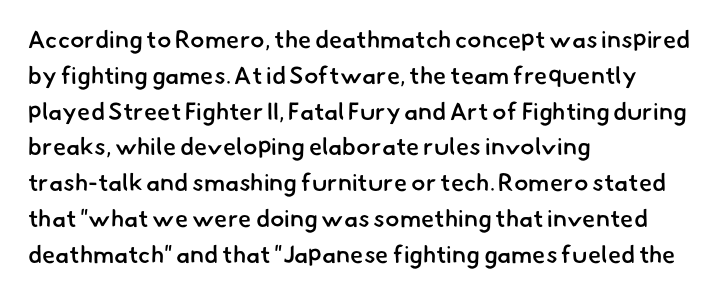
This rendering leaves character spacing at its baseline value. Lines of text with bare space underneath. Students, this is semibold: more ink than regular, less than bold. The paragraph has a hard left edge and a soft right edge. One glance says typical: line gaps are just what's usual.
